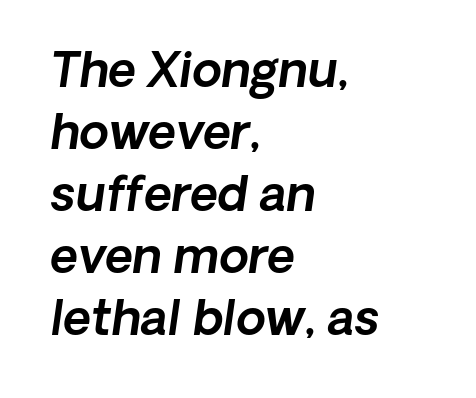
The image shows 48 px sans-serif type; set left-aligned, normal line spacing (1.29x), normal letter spacing, not underlined; a medium x-height.
